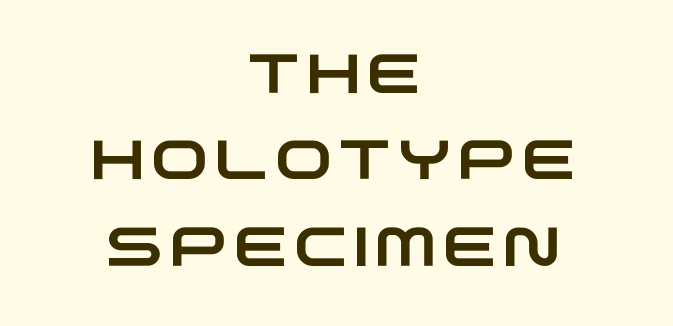
Looks like regular typesetting: each glyph gets only the width it needs. Lines of text with bare space underneath. The face used here is a sans, in the tradition of grotesques and geometrics. Whoever set this chose a conventional vertical rhythm. Alignment: centered.
